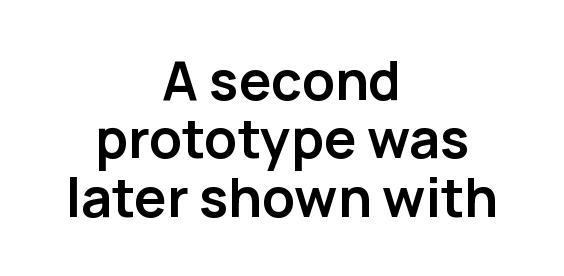
The passage shown is emphatically bold. Here the designer chose a conventional face with non-uniform glyph widths. This is sans-serif lettering, the kind often seen on screens and signage. Successive baselines arrive quickly, one right under another. Quick note: underline off.
